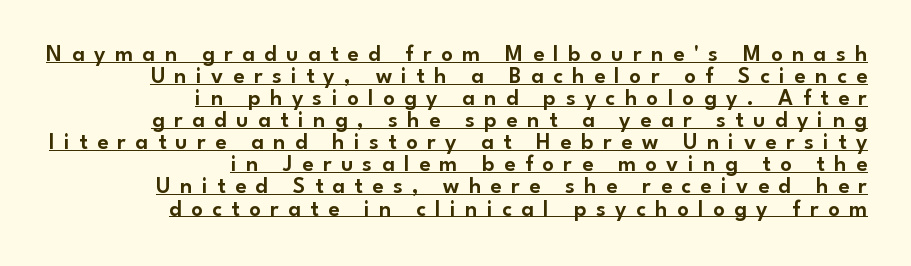
{"italic": "no", "underline": "yes", "align": "right", "line_spacing": "tight", "line_spacing_ratio": 0.96, "letter_spacing": "wide", "letter_spacing_em": 0.41, "glyph_px": 23}
